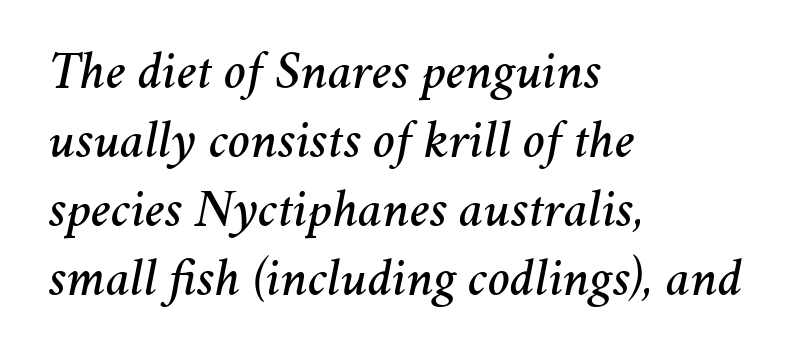
Does the copy run flush right? No — it runs flush left. Each word holds together tightly as a unit, with standard inter-letter gaps. Quick note: interline space is typical. Glance below the letters and you will spot only blank space. A typesetter would call this proportional, since set widths differ per character. Quick note: italic.
